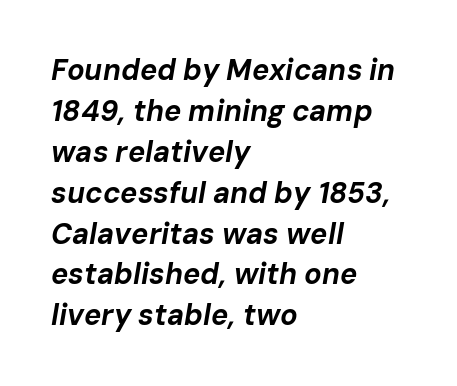
{"italic": "yes", "lean": "right", "slant_degrees": 10, "bold": "yes", "weight": "bold", "width": "normal", "stroke_contrast": "low", "x_height": "medium", "monospaced": "no", "underline": "no", "align": "left", "line_spacing": "normal", "line_spacing_ratio": 1.41, "letter_spacing": "normal", "letter_spacing_em": 0.0, "glyph_px": 29}
